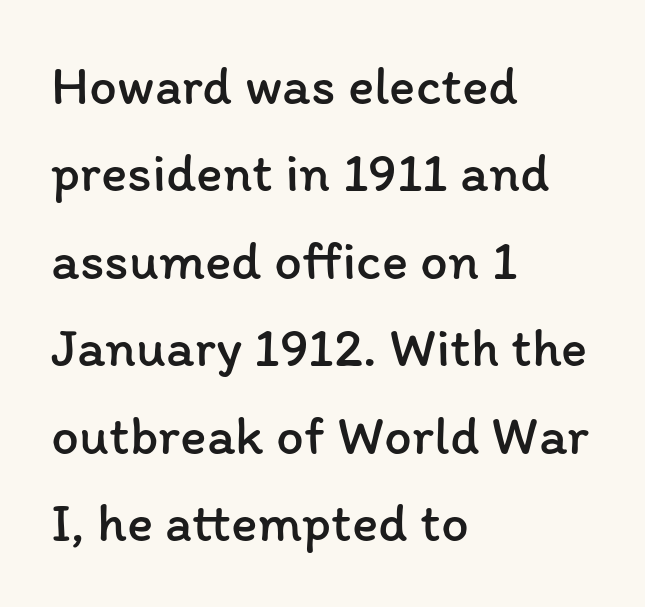
Q: Is the text bold? A: No.
Q: Is the text italic (slanted)? A: No, it is upright.
Q: Is the text underlined? A: No.
Q: How is the paragraph aligned? A: Left-aligned.
Q: Is the spacing between letters normal or unusually wide? A: Normal.
Q: Is the spacing between lines tight, normal or loose? A: Normal.
Q: Width (condensed, normal, or wide)? A: Normal.
Q: Stroke contrast? A: Low.
Q: x-height? A: Medium.
Q: Monospaced? A: No.
